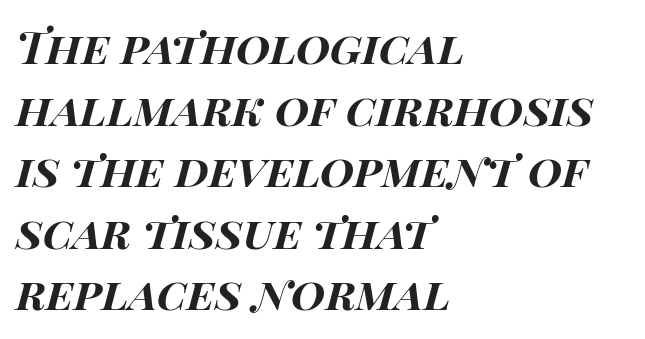
{"italic": "yes", "lean": "right", "slant_degrees": 14, "bold": "yes", "weight": "bold", "width": "wide", "stroke_contrast": "high", "x_height": "large", "monospaced": "no", "underline": "no", "align": "left", "line_spacing": "normal", "line_spacing_ratio": 1.4, "letter_spacing": "normal", "letter_spacing_em": 0.0, "glyph_px": 44}
